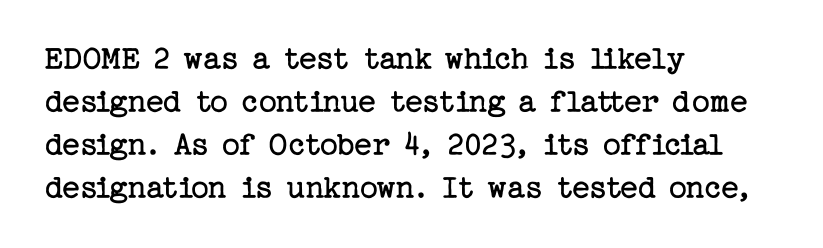
The image shows 35 px regular-weight serif type, upright; set left-aligned, line spacing 1.23x, normal letter spacing, not underlined; low stroke contrast and a medium x-height.
